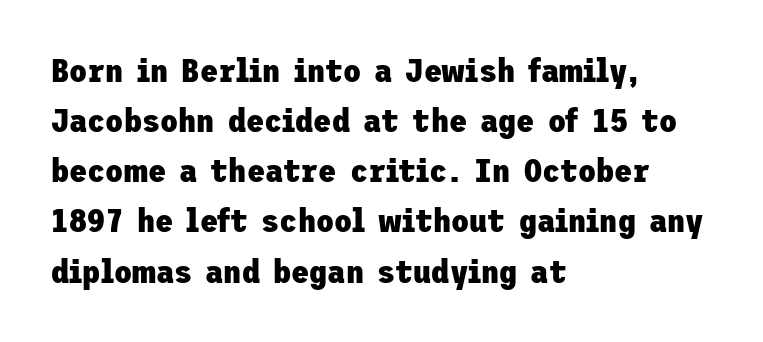
In CSS terms this would be text-align: left. Is there any slant? The stems are plumb. Vertically, the passage feels balanced, rows spaced as you'd expect. Letters rest on an invisible, unmarked baseline. The letterforms sit shoulder to shoulder at normal distance.
